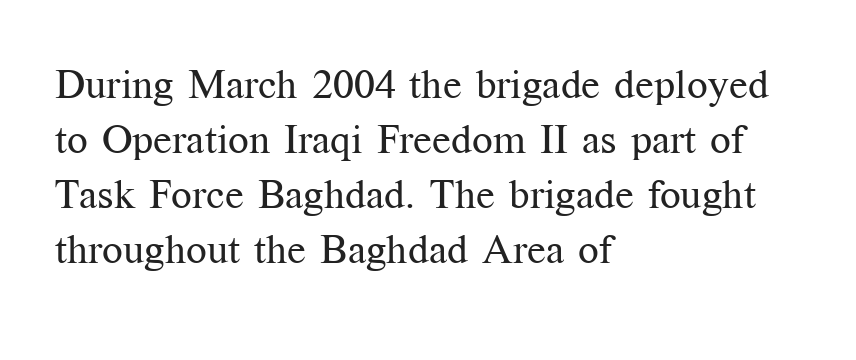
Q: Is the text bold? A: No.
Q: Is the text italic (slanted)? A: No, it is upright.
Q: Is the typeface a serif or a sans-serif typeface? A: Serif.
Q: Is the text underlined? A: No.
Q: How is the paragraph aligned? A: Left-aligned.
Q: Is the spacing between letters normal or unusually wide? A: Normal.
Q: Is the spacing between lines tight, normal or loose? A: Normal.
Q: Width (condensed, normal, or wide)? A: Normal.
Q: Stroke contrast? A: Medium.
Q: x-height? A: Medium.
Q: Monospaced? A: No.
